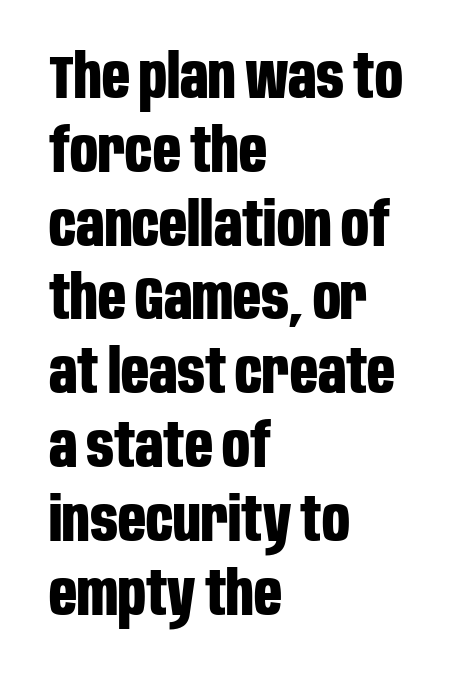
{"serif": "no", "italic": "no", "bold": "yes", "weight": "bold", "width": "condensed", "stroke_contrast": "low", "x_height": "large", "monospaced": "no", "underline": "no", "align": "left", "line_spacing_ratio": 1.21, "letter_spacing": "normal", "letter_spacing_em": 0.0, "glyph_px": 61}
